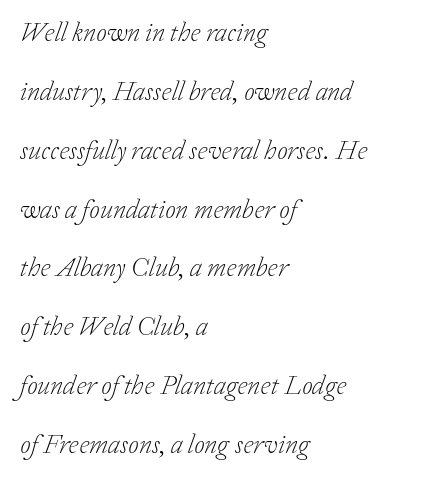
{"italic": "yes", "lean": "right", "slant_degrees": 20, "bold": "no", "underline": "no", "align": "left", "line_spacing": "loose", "line_spacing_ratio": 2.18, "letter_spacing": "normal", "letter_spacing_em": 0.0, "glyph_px": 27}
